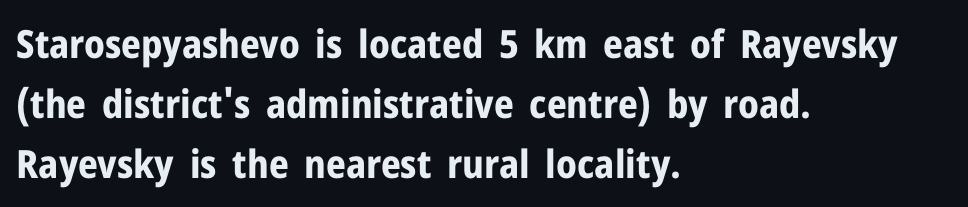
Q: Is the text bold? A: Yes.
Q: Is the text italic (slanted)? A: No, it is upright.
Q: Is the typeface a serif or a sans-serif typeface? A: Sans-serif.
Q: Is the text underlined? A: No.
Q: How is the paragraph aligned? A: Left-aligned.
Q: Is the spacing between letters normal or unusually wide? A: Normal.
Q: Is the spacing between lines tight, normal or loose? A: Normal.
Q: Width (condensed, normal, or wide)? A: Normal.
Q: Stroke contrast? A: Low.
Q: x-height? A: Medium.
Q: Monospaced? A: No.
